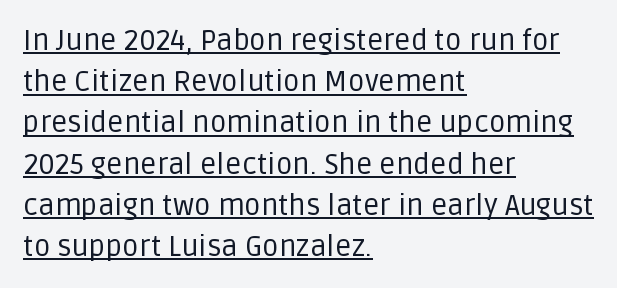
{"serif": "no", "italic": "no", "bold": "no", "weight": "regular", "width": "normal", "stroke_contrast": "low", "x_height": "large", "monospaced": "no", "underline": "yes", "align": "left", "line_spacing": "normal", "line_spacing_ratio": 1.42, "letter_spacing": "normal", "letter_spacing_em": 0.0, "glyph_px": 29}
